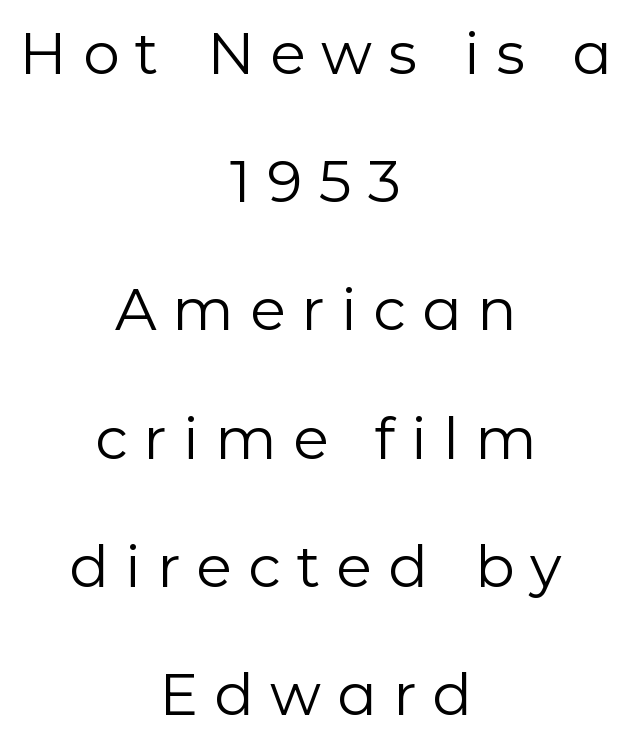
Q: Is the text bold? A: No.
Q: Is the text italic (slanted)? A: No, it is upright.
Q: Is the typeface a serif or a sans-serif typeface? A: Sans-serif.
Q: Is the text underlined? A: No.
Q: How is the paragraph aligned? A: Centered.
Q: Is the spacing between letters normal or unusually wide? A: Unusually wide.
Q: Is the spacing between lines tight, normal or loose? A: Loose.
Q: Width (condensed, normal, or wide)? A: Normal.
Q: Stroke contrast? A: Low.
Q: x-height? A: Medium.
Q: Monospaced? A: No.
